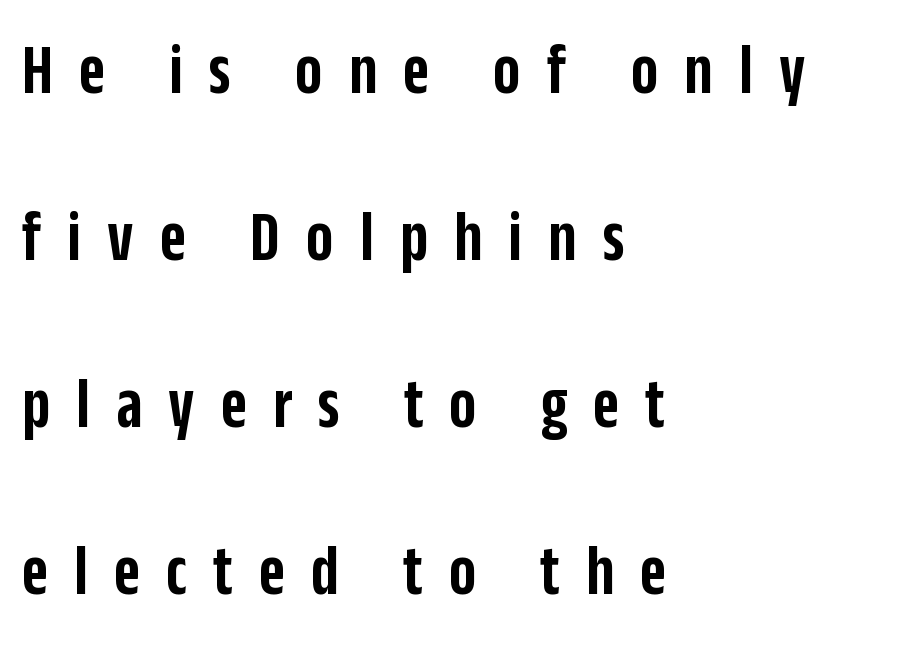
These lines carry some extra weight — a demibold, not a full bold. The passage is arranged the way most books set body copy — flush left. Type style note: lacks serifs. Vertically, the passage feels expansive, rows floating well apart. The rendering uses natural spacing where letterforms have individual widths. A typesetter would call this heavily tracked-out type.
